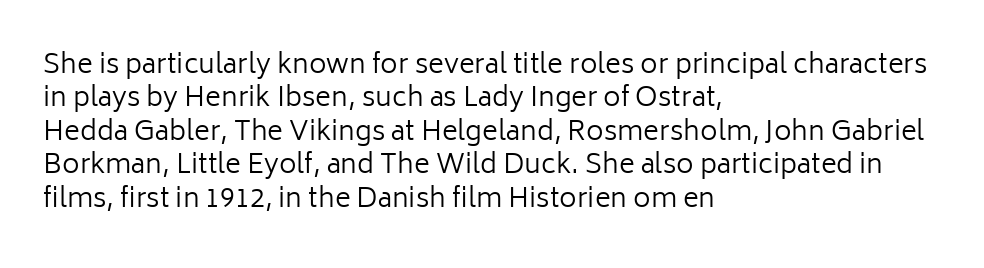
{"italic": "no", "bold": "no", "underline": "no", "align": "left", "line_spacing_ratio": 1.24, "letter_spacing": "normal", "letter_spacing_em": 0.0, "glyph_px": 27}
